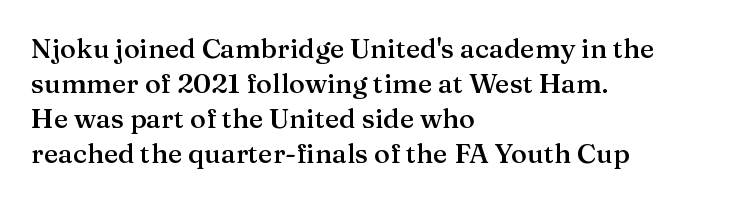
The image shows 27 px text type, upright; set left-aligned, normal line spacing (1.3x), normal letter spacing, not underlined.
